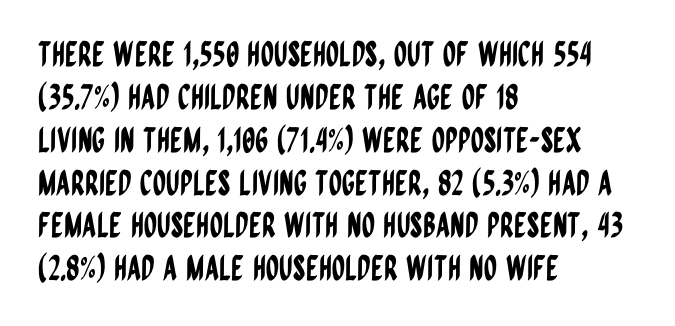
Summary of vertical rhythm: regular, with standard interline spacing. Beneath every word, the page is bare. No italicization has been applied; the sample stays upright. A sans-serif font was chosen for this passage.
